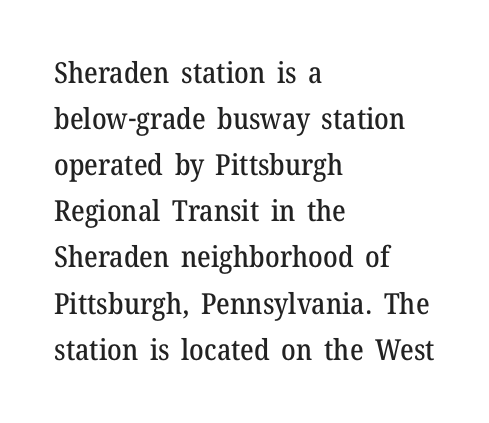
The type sits square on the baseline with zero lean. There is no visible air inserted between adjacent glyphs. Underline: absent. Serif or sans? Serif — the stroke terminals have little feet. The passage shown is typed in a proportional face where columns would drift.
